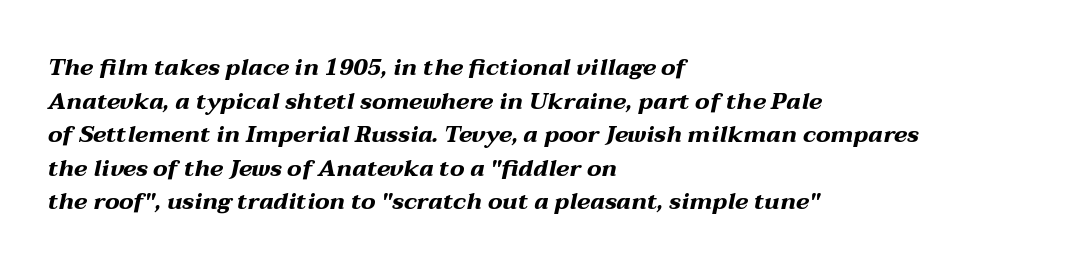
The image shows 23 px bold type, italic (leaning right); set left-aligned, normal line spacing (1.46x), normal letter spacing, not underlined.
